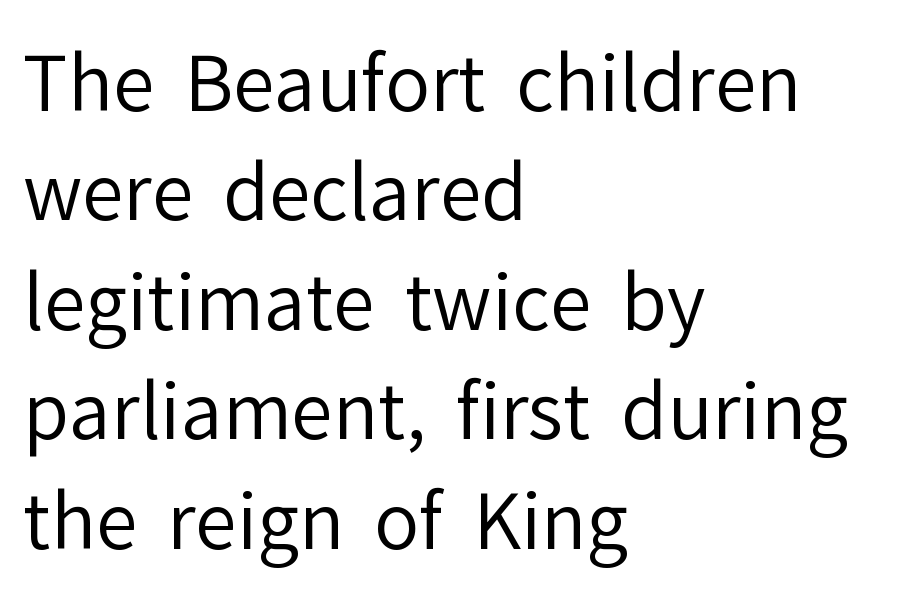
{"serif": "no", "italic": "no", "bold": "no", "weight": "regular", "width": "normal", "stroke_contrast": "low", "x_height": "medium", "monospaced": "no", "underline": "no", "align": "left", "line_spacing": "normal", "line_spacing_ratio": 1.46, "letter_spacing": "normal", "letter_spacing_em": 0.0, "glyph_px": 75}
